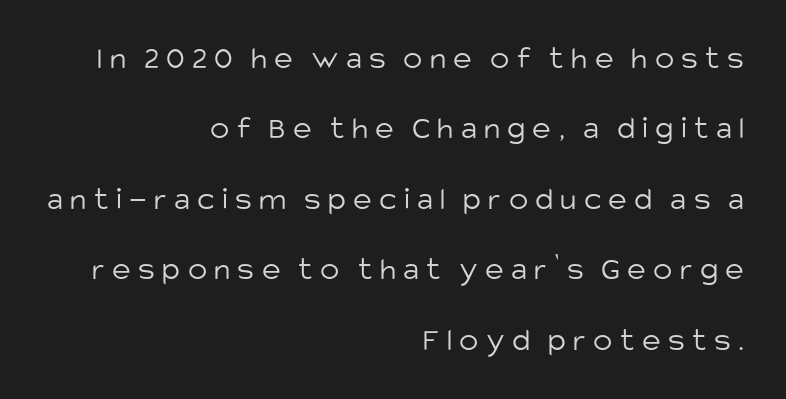
The image shows 32 px light sans-serif type, upright; set right-aligned, loose line spacing (2.2x), unusually wide letter spacing (+0.23 em), not underlined; low stroke contrast and a large x-height.
